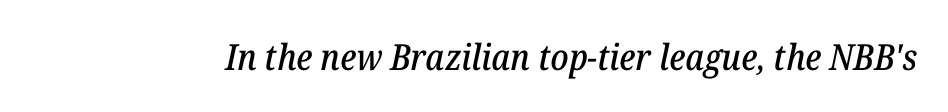
Tall strokes in this sample are angled rather than plumb. Spacing verdict: proportional, widths tailored to each character. The rendering keeps characters at their native spacing. Does the type have serifs? Yes, each stem ends in a small foot. The area under the type is left untouched.
